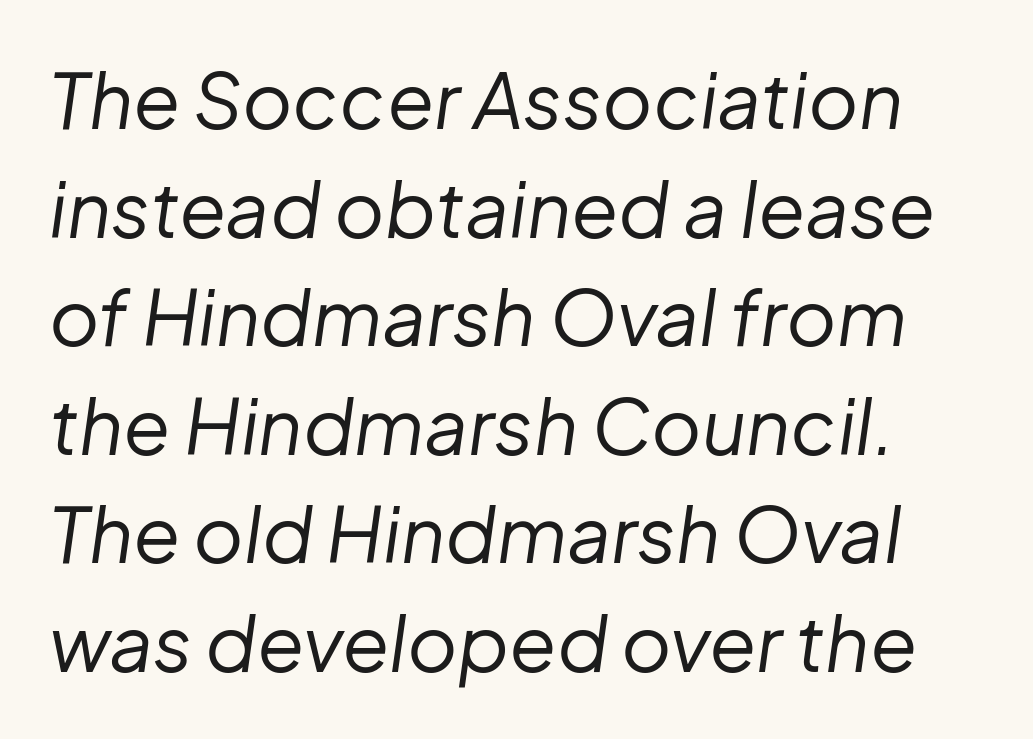
The image shows 77 px regular-weight type, italic (leaning right); set normal line spacing (1.41x), normal letter spacing, not underlined; low stroke contrast and a medium x-height.
